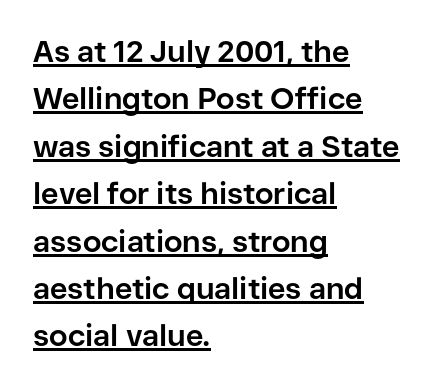
The image shows 30 px bold sans-serif type, upright; set left-aligned, normal line spacing (1.58x), normal letter spacing, underlined; low stroke contrast and a medium x-height.
